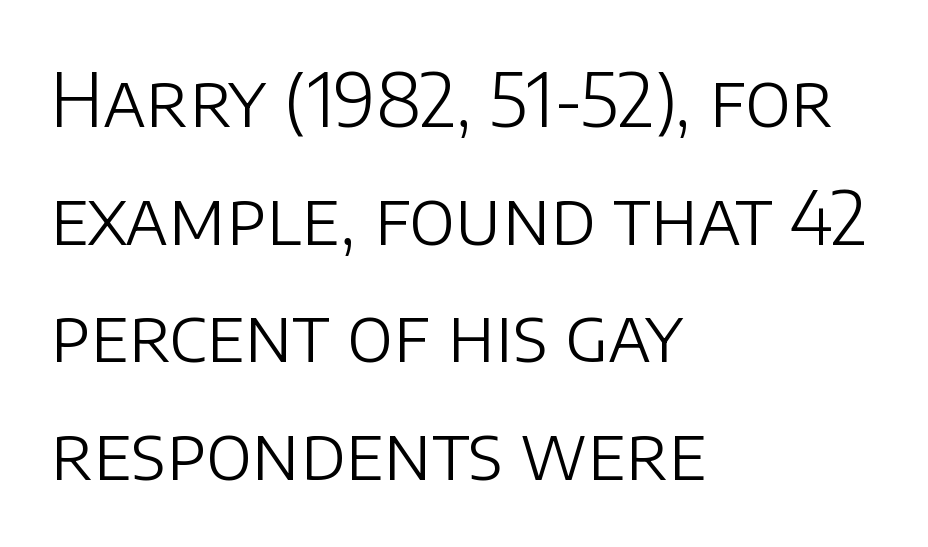
Q: Is the text bold? A: No.
Q: Is the text italic (slanted)? A: No, it is upright.
Q: Is the typeface a serif or a sans-serif typeface? A: Sans-serif.
Q: Is the text underlined? A: No.
Q: How is the paragraph aligned? A: Left-aligned.
Q: Is the spacing between letters normal or unusually wide? A: Normal.
Q: Is the spacing between lines tight, normal or loose? A: Normal.
Q: Width (condensed, normal, or wide)? A: Normal.
Q: Stroke contrast? A: Low.
Q: x-height? A: Large.
Q: Monospaced? A: No.
